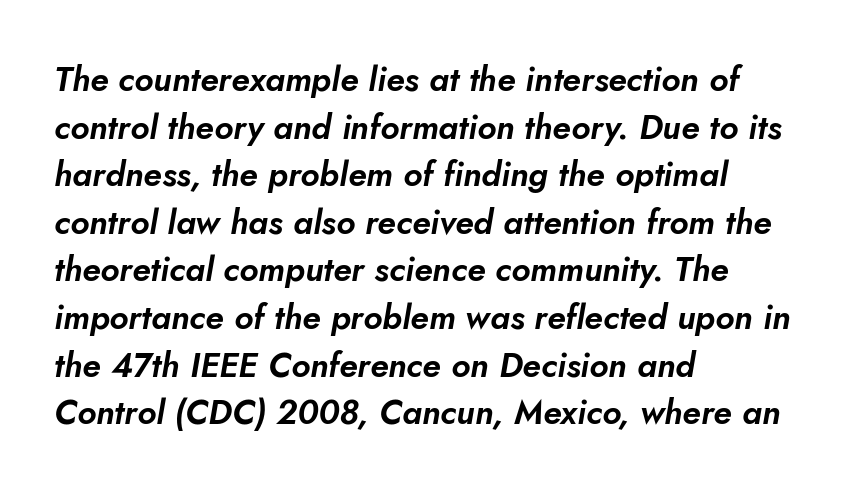
The image shows 34 px text type, italic (leaning right); set left-aligned, normal line spacing (1.4x), normal letter spacing, not underlined; low stroke contrast and a small x-height.
